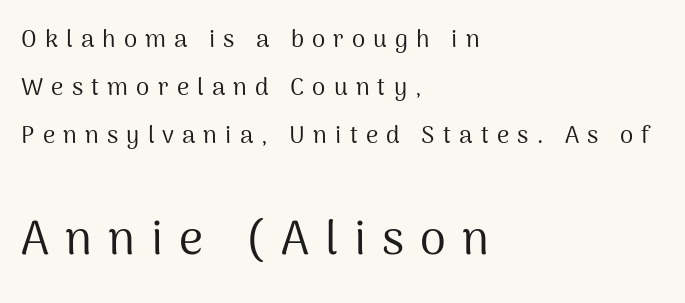
{"serif": "no", "italic": "no", "bold": "no", "weight": "regular", "width": "normal", "stroke_contrast": "medium", "x_height": "medium", "monospaced": "no", "underline": "no", "align": "left", "line_spacing": "loose", "line_spacing_ratio": 2.01, "letter_spacing": "wide", "letter_spacing_em": 0.34, "larger_block": "second", "size_ratio": 1.96, "glyph_px": 47}
